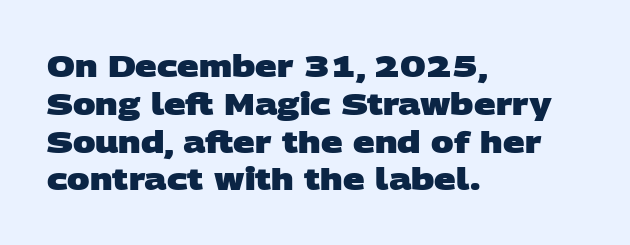
Q: Is the text bold? A: Yes.
Q: Is the typeface a serif or a sans-serif typeface? A: Sans-serif.
Q: Is the text underlined? A: No.
Q: How is the paragraph aligned? A: Left-aligned.
Q: Is the spacing between letters normal or unusually wide? A: Normal.
Q: Is the spacing between lines tight, normal or loose? A: Normal.
Q: Width (condensed, normal, or wide)? A: Wide.
Q: Stroke contrast? A: Low.
Q: x-height? A: Large.
Q: Monospaced? A: No.
